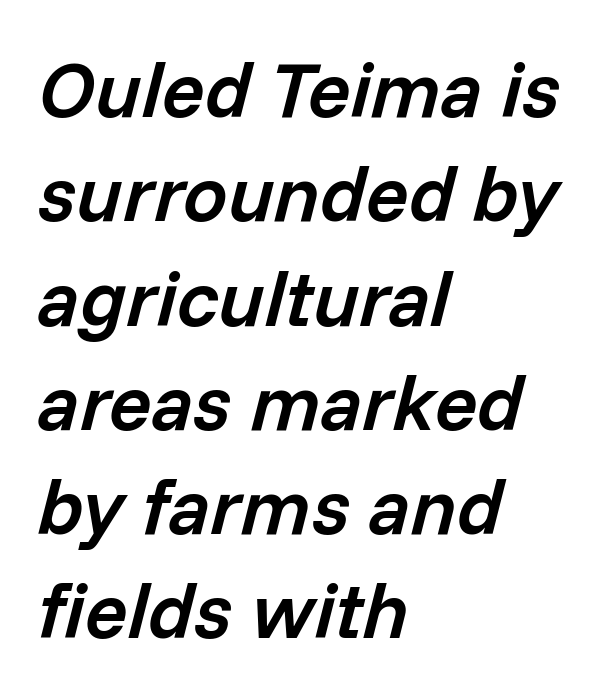
{"italic": "yes", "lean": "right", "slant_degrees": 14, "bold": "semi", "weight": "semibold", "width": "normal", "stroke_contrast": "low", "x_height": "medium", "monospaced": "no", "underline": "no", "align": "left", "line_spacing": "normal", "line_spacing_ratio": 1.32, "letter_spacing": "normal", "letter_spacing_em": 0.0, "glyph_px": 79}
